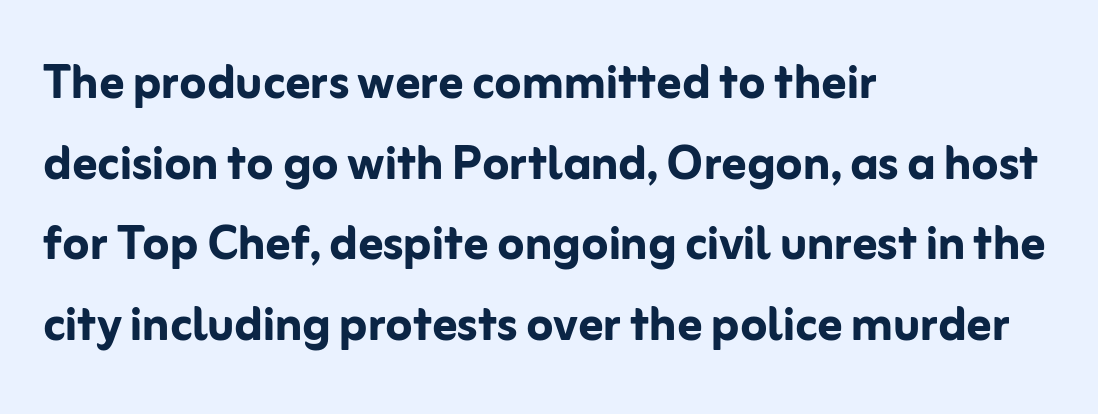
The passage shown stacks its lines at a standard gap. Set as a true bold cut, around the 700 mark. Regarding serifs, this sample does without them. Is the letter spacing exaggerated? No — it looks like the ordinary default. These lines were composed using upright roman letters. Note the varied advance widths — an 'i' is clearly narrower than an 'm'.
